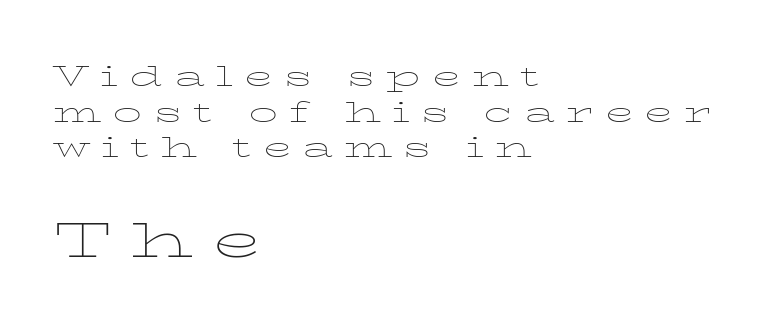
{"serif": "yes", "italic": "no", "bold": "no", "weight": "thin", "width": "wide", "stroke_contrast": "low", "x_height": "medium", "monospaced": "no", "underline": "no", "align": "left", "line_spacing_ratio": 1.23, "letter_spacing": "wide", "letter_spacing_em": 0.38, "larger_block": "second", "size_ratio": 1.72, "glyph_px": 50}
